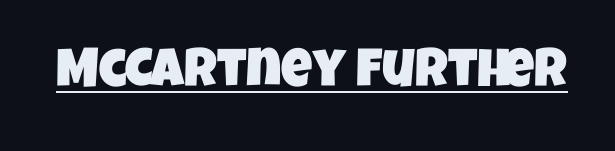
{"serif": "no", "width": "condensed", "stroke_contrast": "low", "x_height": "large", "monospaced": "no", "underline": "yes", "letter_spacing": "normal", "letter_spacing_em": 0.0, "glyph_px": 54}
